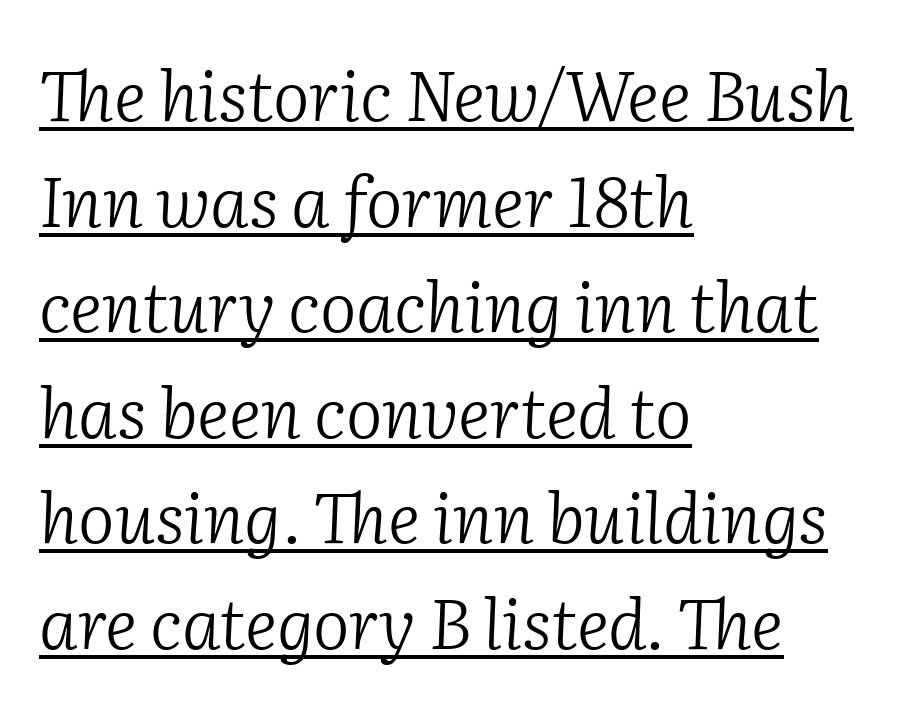
The ragged edge is on the right, which tells us the setting is flush left. Each letter's strokes conclude with small projecting serifs. The passage shown has conventional tracking throughout. These lines are rendered in a variable-pitch font.
